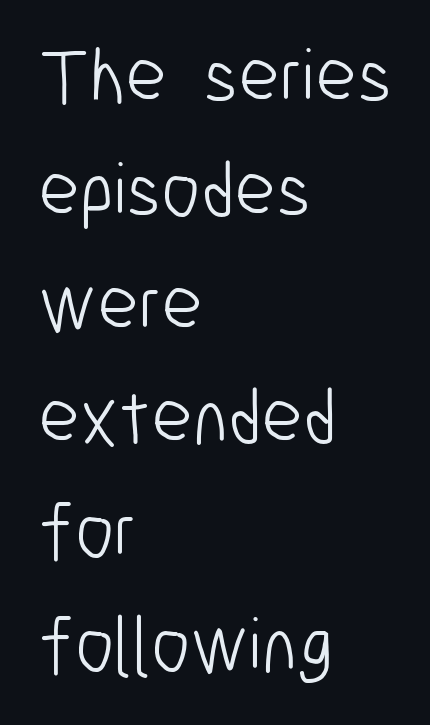
Heaviness? Minimal to ordinary, like unemphasized prose. You could not count columns in this text — the font is proportionally spaced. The rendering anchors every line to the left-hand side. This rendering employs a face without finishing strokes, i.e., a sans-serif. The area under the type is left untouched. Upright lettering throughout.
